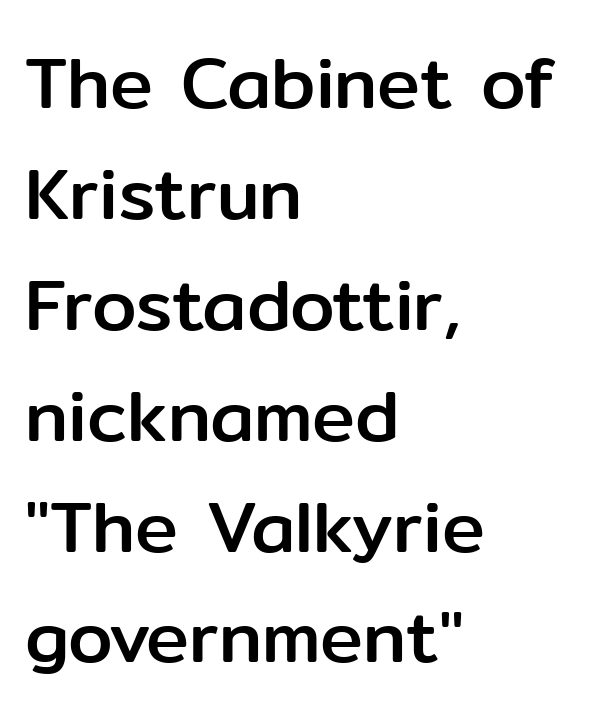
{"serif": "no", "italic": "no", "width": "normal", "stroke_contrast": "low", "x_height": "medium", "monospaced": "no", "underline": "no", "align": "left", "line_spacing": "normal", "line_spacing_ratio": 1.54, "letter_spacing": "normal", "letter_spacing_em": 0.0, "glyph_px": 72}
